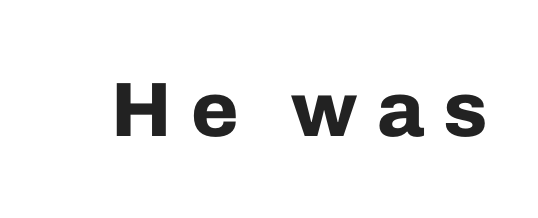
Strong, thick strokes mark this as bold type. The font family rendered here belongs to the sans-serif group. A typesetter would call this proportional, since set widths differ per character. The type is letterspaced generously, with wide tracking. Nope, not italic — everything's standing straight.
